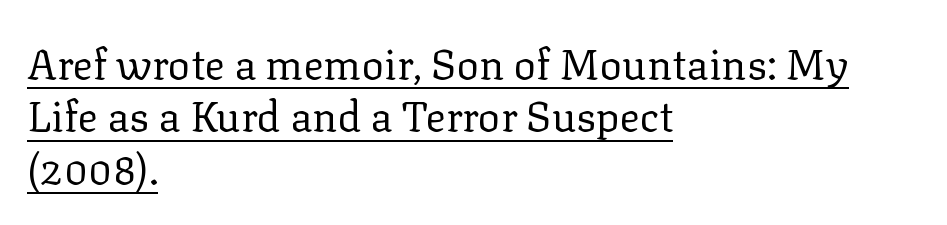
The image shows 42 px regular-weight serif type, upright; set left-aligned, normal line spacing (1.25x), normal letter spacing, underlined; low stroke contrast and a medium x-height.
